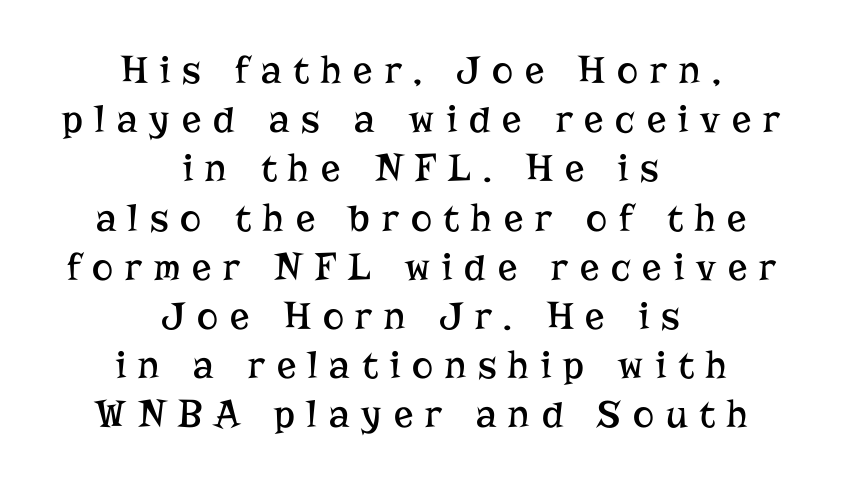
Q: Is the text bold? A: No.
Q: Is the text italic (slanted)? A: No, it is upright.
Q: Is the typeface a serif or a sans-serif typeface? A: Serif.
Q: Is the text underlined? A: No.
Q: How is the paragraph aligned? A: Centered.
Q: Is the spacing between letters normal or unusually wide? A: Unusually wide.
Q: Width (condensed, normal, or wide)? A: Normal.
Q: Stroke contrast? A: Low.
Q: x-height? A: Medium.
Q: Monospaced? A: No.
